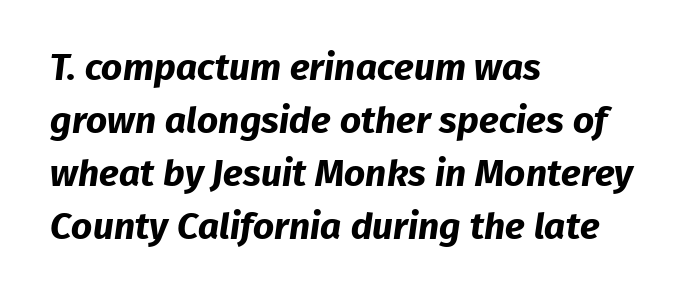
Thick stems and heavy bowls — unmistakably bold. Here the designer chose a conventional face with non-uniform glyph widths. A typesetter would call this leading conventional body-copy spacing. Letter spacing: default.
